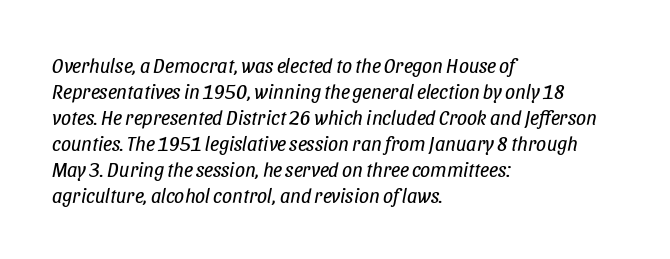
{"italic": "yes", "lean": "right", "slant_degrees": 11, "bold": "no", "underline": "no", "align": "left", "line_spacing": "normal", "line_spacing_ratio": 1.3, "letter_spacing": "normal", "letter_spacing_em": 0.0, "glyph_px": 20}
